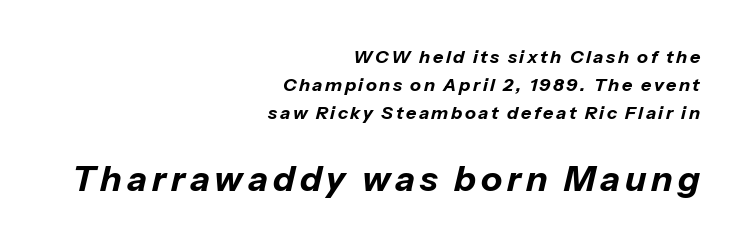
{"italic": "yes", "lean": "right", "slant_degrees": 13, "bold": "yes", "weight": "bold", "width": "normal", "stroke_contrast": "low", "x_height": "medium", "monospaced": "no", "underline": "no", "align": "right", "line_spacing": "normal", "line_spacing_ratio": 1.56, "larger_block": "second", "size_ratio": 1.94, "glyph_px": 35}
